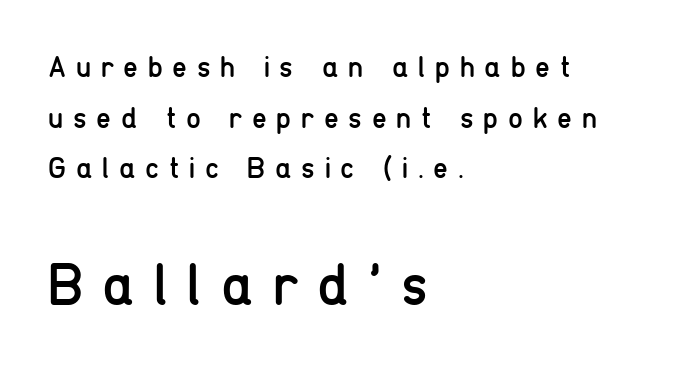
Left-aligned paragraph, ragged on the right. The text was rendered using a sans face with plain stroke endings. No extra ink here — the face is not bold. A clean baseline with only descenders dipping below it. Do the characters align in a grid? No, the font is proportional. The font's upright variant was chosen for this text.
